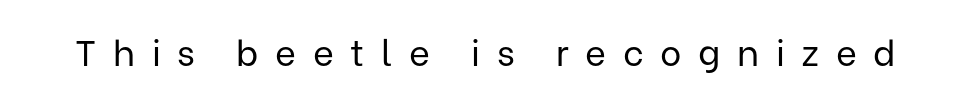
To sum up the face: it is a sans, with no serifs. The foot of each line stays bare and open. Italic? Not at all — the glyphs are vertical. Weight class: somewhere from thin through regular. The letterforms stand isolated, each surrounded by extra space.
